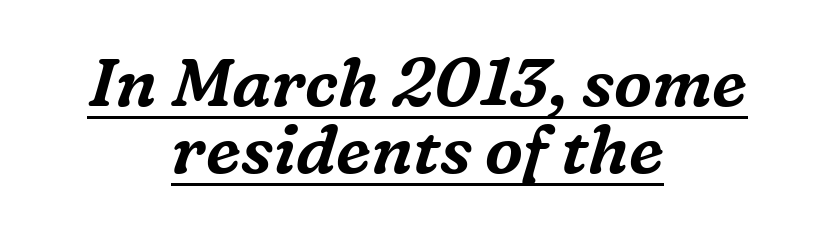
{"serif": "yes", "italic": "yes", "lean": "right", "slant_degrees": 16, "width": "normal", "stroke_contrast": "medium", "x_height": "medium", "monospaced": "no", "underline": "yes", "align": "center", "line_spacing": "tight", "line_spacing_ratio": 0.99, "letter_spacing": "normal", "letter_spacing_em": 0.0, "glyph_px": 68}
